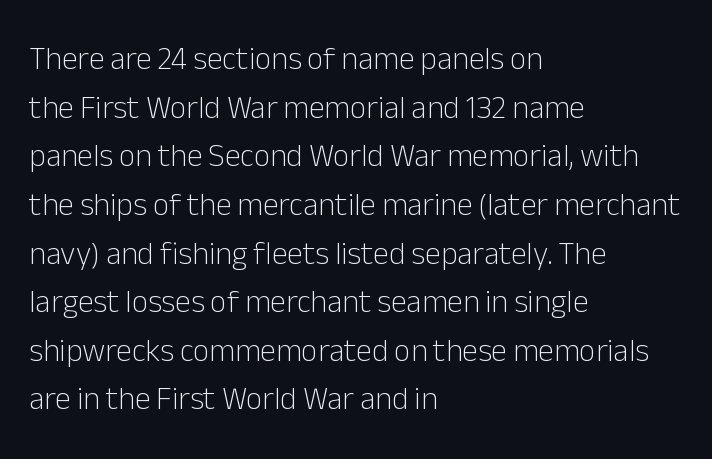
Nothing sits at the stroke ends, so this counts as sans-serif. Each row of text sits above clean, open space. The cut favours lightness, reaching ordinary text weight at its darkest. Is this a fixed-width face? No — the glyphs have proportional, varying widths. A classic flush-left, rag-right setting is used for this passage. These lines keep a tight, regular rhythm from letter to letter.
